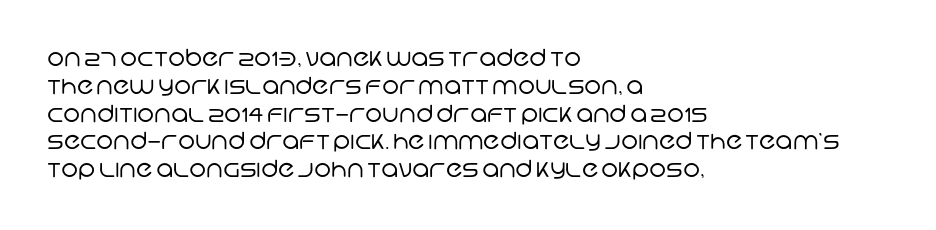
Quick note: underline off. Students, note that the glyphs here touch the page at normal intervals. Vertical stems look standard width or narrower in stroke. These lines are set flush left with a ragged right edge.
